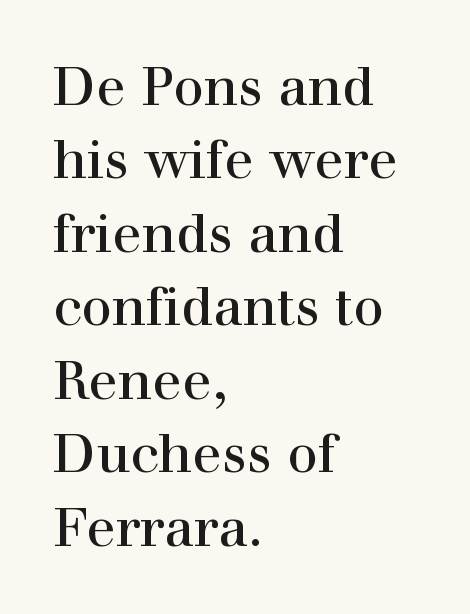
{"serif": "yes", "italic": "no", "width": "normal", "x_height": "medium", "monospaced": "no", "underline": "no", "align": "left", "line_spacing": "normal", "line_spacing_ratio": 1.36, "letter_spacing": "normal", "letter_spacing_em": 0.0, "glyph_px": 54}
